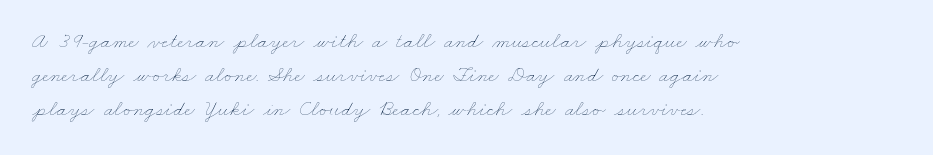
{"bold": "no", "underline": "no", "align": "left", "line_spacing": "normal", "line_spacing_ratio": 1.54, "letter_spacing": "normal", "letter_spacing_em": 0.0, "glyph_px": 22}
